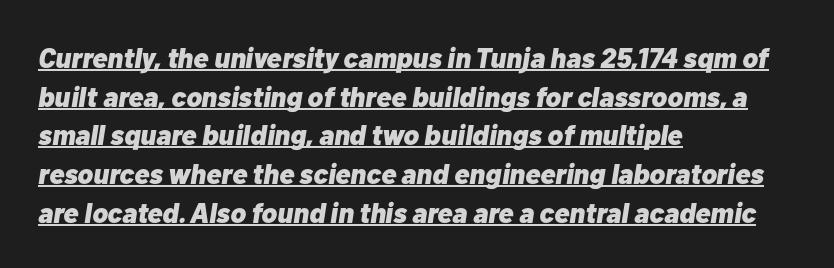
Q: Is the text bold? A: Yes.
Q: Is the text italic (slanted)? A: Yes, it leans right by about 10 degrees.
Q: Is the text underlined? A: Yes.
Q: How is the paragraph aligned? A: Left-aligned.
Q: Is the spacing between letters normal or unusually wide? A: Normal.
Q: Is the spacing between lines tight, normal or loose? A: Normal.
Q: Width (condensed, normal, or wide)? A: Normal.
Q: Stroke contrast? A: Low.
Q: x-height? A: Medium.
Q: Monospaced? A: No.
